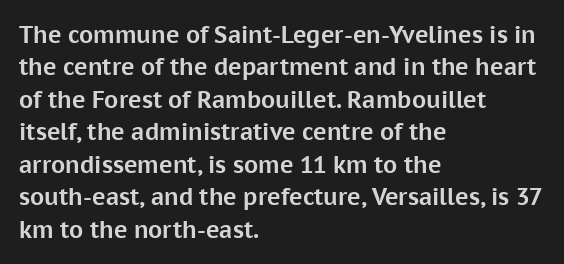
Q: Is the text bold? A: Yes.
Q: Is the text italic (slanted)? A: No, it is upright.
Q: Is the text underlined? A: No.
Q: How is the paragraph aligned? A: Left-aligned.
Q: Is the spacing between letters normal or unusually wide? A: Normal.
Q: Is the spacing between lines tight, normal or loose? A: Normal.
